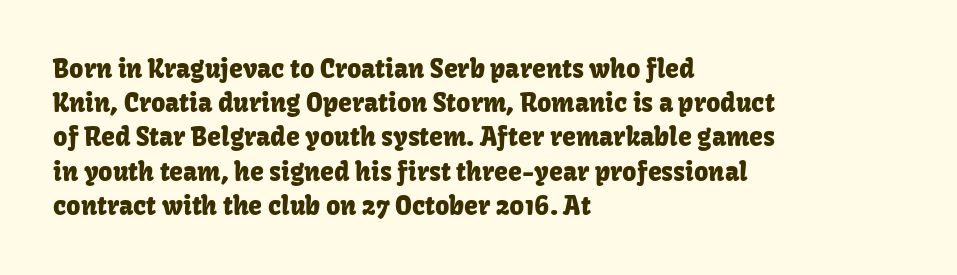
Q: Is the text italic (slanted)? A: No, it is upright.
Q: Is the text underlined? A: No.
Q: How is the paragraph aligned? A: Left-aligned.
Q: Is the spacing between letters normal or unusually wide? A: Normal.
Q: Is the spacing between lines tight, normal or loose? A: Normal.
